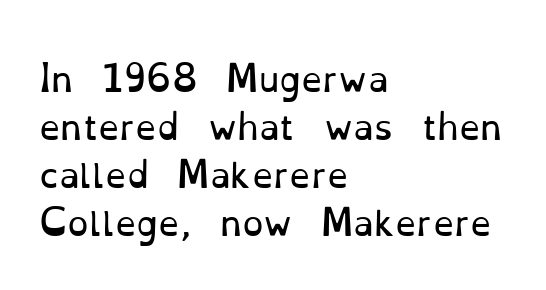
Compared with typical paragraphs, the rows here are spaced about the same. Underlining? Definitely not there. Is this a heavy cut? Hardly; it is regular or lighter. The tracking reads as untouched default to a designer's eye. Serif or sans? Serif — the stroke terminals have little feet.
